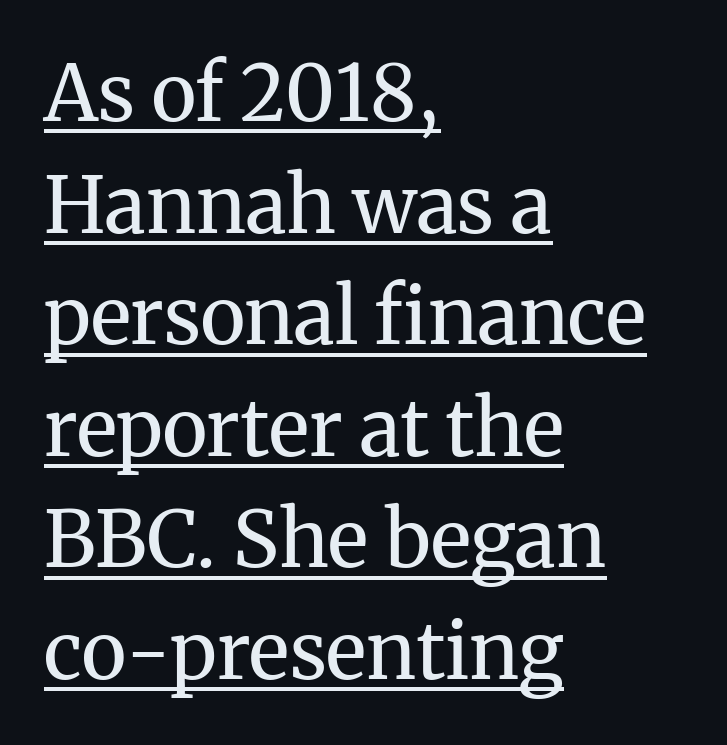
Q: Is the text bold? A: No.
Q: Is the text italic (slanted)? A: No, it is upright.
Q: Is the typeface a serif or a sans-serif typeface? A: Serif.
Q: Is the text underlined? A: Yes.
Q: How is the paragraph aligned? A: Left-aligned.
Q: Is the spacing between letters normal or unusually wide? A: Normal.
Q: Is the spacing between lines tight, normal or loose? A: Normal.
Q: Width (condensed, normal, or wide)? A: Normal.
Q: Stroke contrast? A: Medium.
Q: x-height? A: Medium.
Q: Monospaced? A: No.
